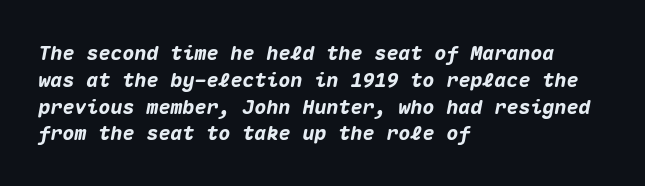
Glance below the letters and you will spot only blank space. Interline gaps are of average width in this sample. This is heavy type, rendered in bold. Students, note that the glyphs here touch the page at normal intervals. The passage is arranged the way most books set body copy — flush left.
